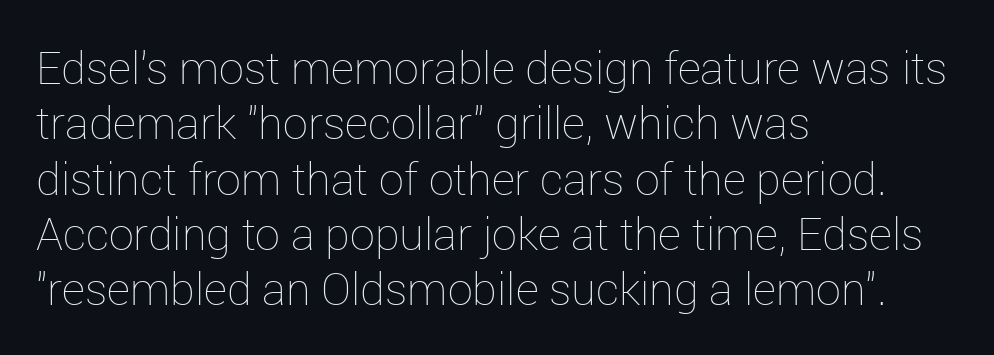
Q: Is the text bold? A: No.
Q: Is the text italic (slanted)? A: No, it is upright.
Q: Is the text underlined? A: No.
Q: How is the paragraph aligned? A: Left-aligned.
Q: Is the spacing between letters normal or unusually wide? A: Normal.
Q: Width (condensed, normal, or wide)? A: Normal.
Q: Stroke contrast? A: Low.
Q: x-height? A: Medium.
Q: Monospaced? A: No.
